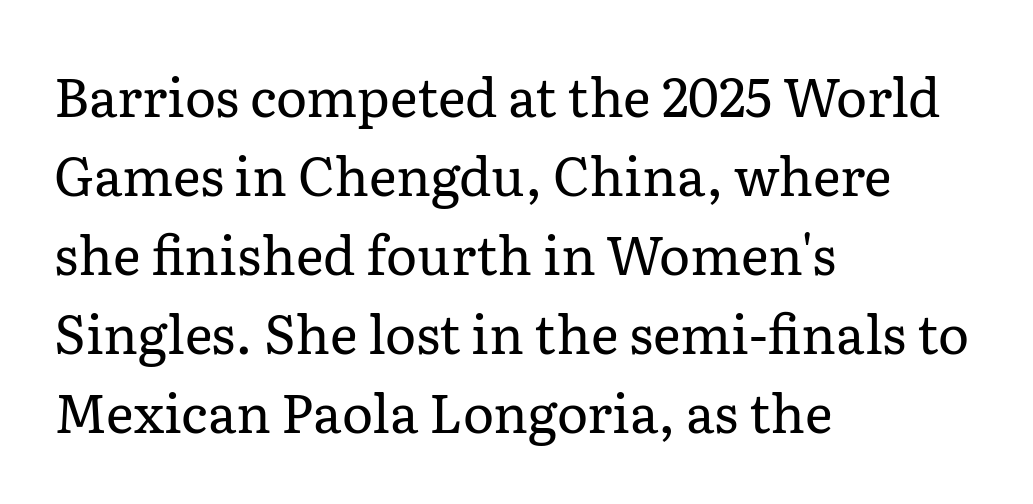
The image shows 53 px regular-weight serif type, upright; set left-aligned, normal line spacing (1.49x), normal letter spacing, not underlined; low stroke contrast and a medium x-height.
